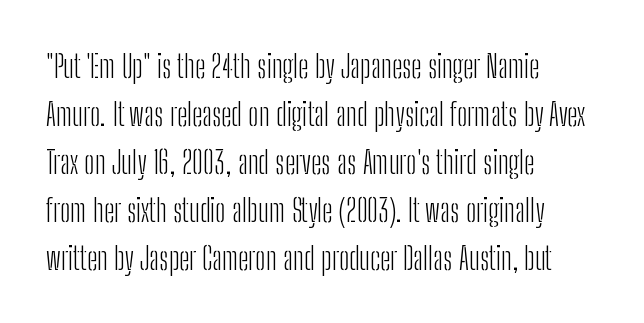
Q: Is the text bold? A: No.
Q: Is the text italic (slanted)? A: No, it is upright.
Q: Is the typeface a serif or a sans-serif typeface? A: Sans-serif.
Q: Is the text underlined? A: No.
Q: How is the paragraph aligned? A: Left-aligned.
Q: Is the spacing between letters normal or unusually wide? A: Normal.
Q: Is the spacing between lines tight, normal or loose? A: Normal.
Q: Width (condensed, normal, or wide)? A: Condensed.
Q: Stroke contrast? A: Low.
Q: x-height? A: Medium.
Q: Monospaced? A: No.
